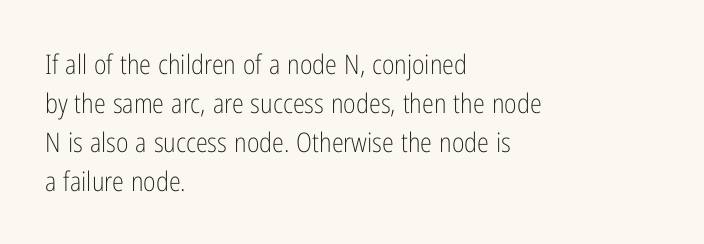
Nothing heavy about these letters — not bold at all. The block of text has a typical density, with ordinary space between rows. Posture: straight, roman, zero tilt. Quick note: underline off. The letterforms sit shoulder to shoulder at normal distance.
